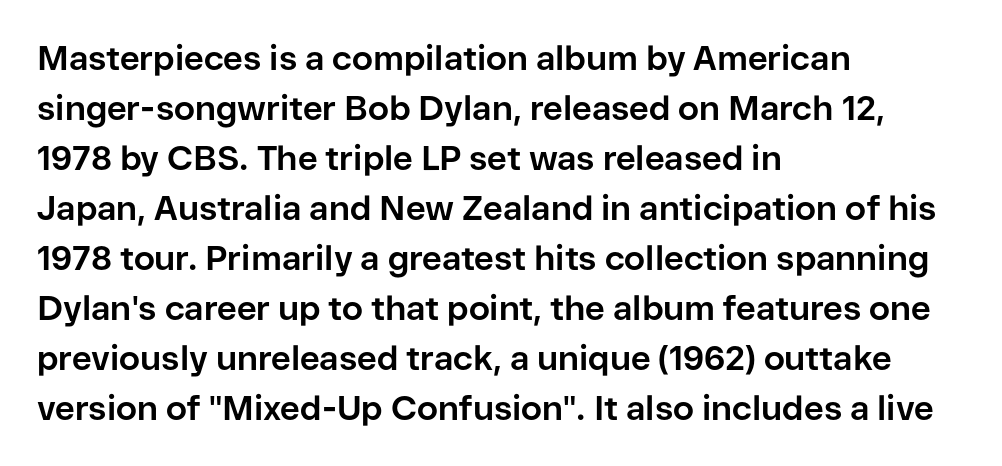
{"serif": "no", "italic": "no", "bold": "yes", "weight": "bold", "width": "normal", "stroke_contrast": "low", "x_height": "medium", "monospaced": "no", "underline": "no", "align": "left", "line_spacing": "normal", "line_spacing_ratio": 1.47, "letter_spacing": "normal", "letter_spacing_em": 0.0, "glyph_px": 34}
